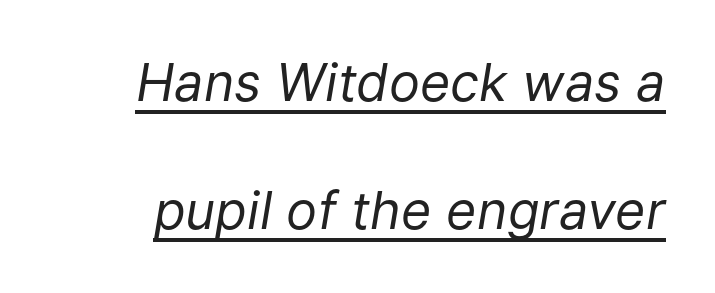
The image shows 52 px regular-weight type, italic (leaning right); set loose line spacing (2.47x), normal letter spacing, underlined; low stroke contrast and a medium x-height.
